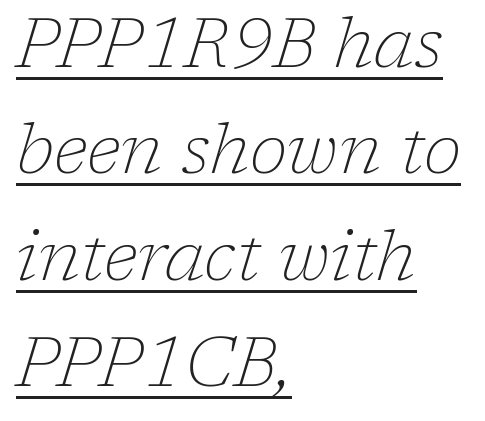
{"serif": "yes", "italic": "yes", "lean": "right", "slant_degrees": 17, "bold": "no", "weight": "thin", "width": "normal", "stroke_contrast": "low", "x_height": "medium", "monospaced": "no", "underline": "yes", "align": "left", "line_spacing": "normal", "line_spacing_ratio": 1.54, "letter_spacing": "normal", "letter_spacing_em": 0.0, "glyph_px": 69}
